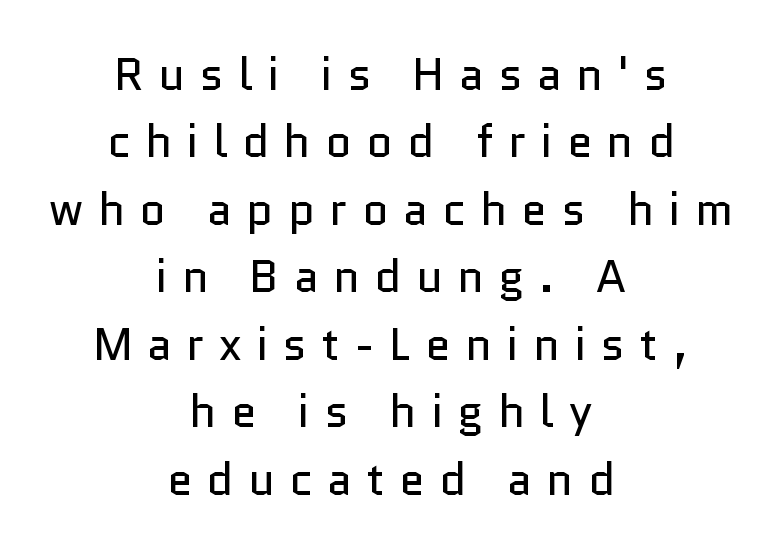
The image shows 45 px regular-weight sans-serif type, upright; set centered, normal line spacing (1.5x), unusually wide letter spacing (+0.33 em), not underlined; low stroke contrast and a medium x-height.
